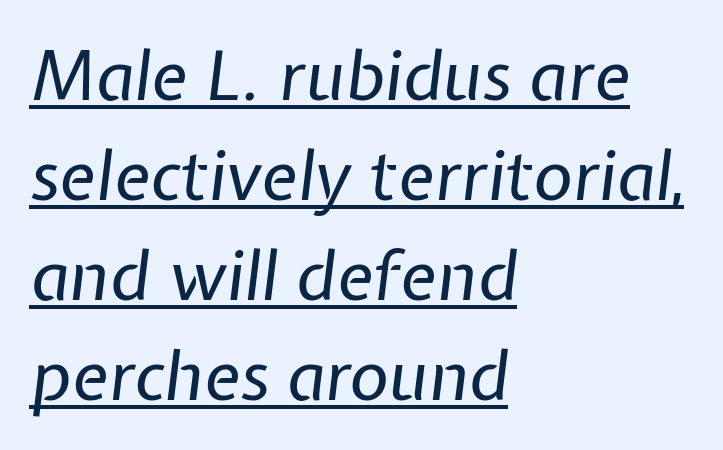
The image shows 68 px regular-weight type, italic (leaning right); set left-aligned, normal line spacing (1.47x), normal letter spacing, underlined; low stroke contrast and a medium x-height.
